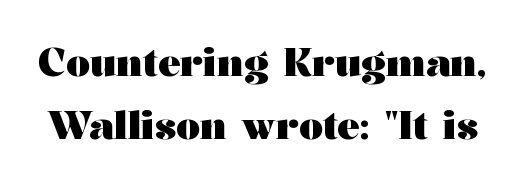
These lines are rendered in a variable-pitch font. The words here are not underlined. You could call the tracking neutral — neither tight nor loose. Compared with typical paragraphs, the rows here are spaced about the same. A typesetter would mark this as roman, not italic. Font category for this specimen: serif.
